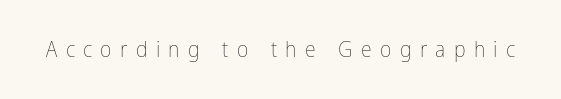
The image shows 22 px text type, upright; set unusually wide letter spacing (+0.38 em), not underlined.
